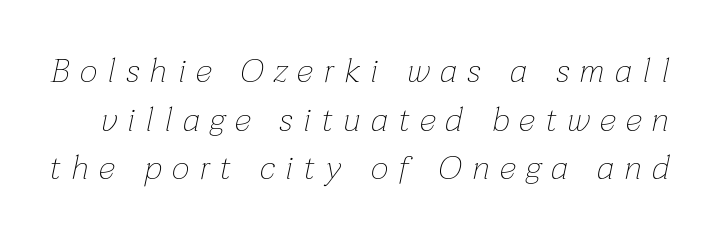
Q: Is the text bold? A: No.
Q: Is the text italic (slanted)? A: Yes, it leans right by about 12 degrees.
Q: Is the text underlined? A: No.
Q: Is the spacing between letters normal or unusually wide? A: Unusually wide.
Q: Is the spacing between lines tight, normal or loose? A: Normal.
Q: Width (condensed, normal, or wide)? A: Normal.
Q: Stroke contrast? A: Low.
Q: x-height? A: Medium.
Q: Monospaced? A: No.
